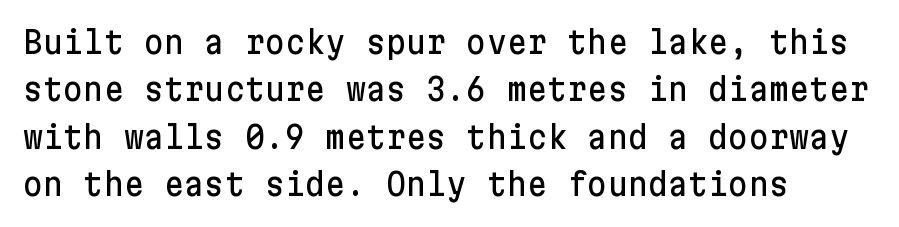
Q: Is the text italic (slanted)? A: No, it is upright.
Q: Is the typeface a serif or a sans-serif typeface? A: Sans-serif.
Q: Is the text underlined? A: No.
Q: How is the paragraph aligned? A: Left-aligned.
Q: Is the spacing between letters normal or unusually wide? A: Normal.
Q: Is the spacing between lines tight, normal or loose? A: Normal.
Q: Width (condensed, normal, or wide)? A: Normal.
Q: Stroke contrast? A: Low.
Q: x-height? A: Medium.
